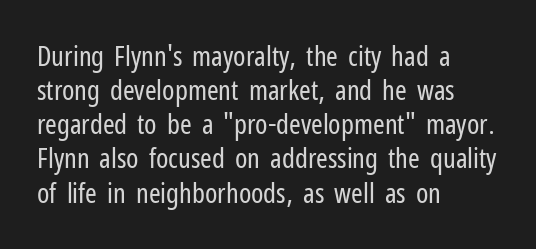
Q: Is the text bold? A: No.
Q: Is the text italic (slanted)? A: No, it is upright.
Q: Is the typeface a serif or a sans-serif typeface? A: Sans-serif.
Q: Is the text underlined? A: No.
Q: How is the paragraph aligned? A: Left-aligned.
Q: Is the spacing between letters normal or unusually wide? A: Normal.
Q: Width (condensed, normal, or wide)? A: Condensed.
Q: Stroke contrast? A: Low.
Q: x-height? A: Medium.
Q: Monospaced? A: No.
